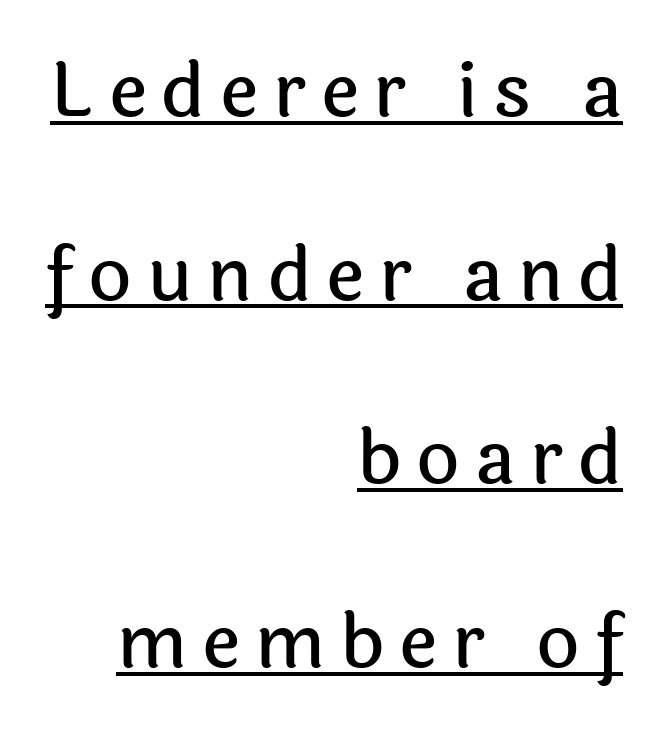
{"serif": "no", "italic": "no", "width": "normal", "x_height": "medium", "monospaced": "no", "underline": "yes", "align": "right", "line_spacing": "loose", "line_spacing_ratio": 2.45, "letter_spacing": "wide", "letter_spacing_em": 0.2, "glyph_px": 75}
